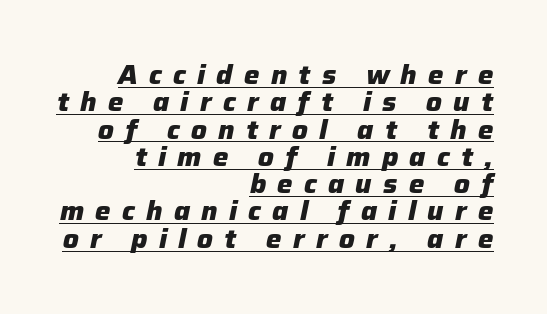
The image shows 26 px bold type, italic (leaning right); set right-aligned, tight line spacing (1.05x), unusually wide letter spacing (+0.43 em), underlined.
